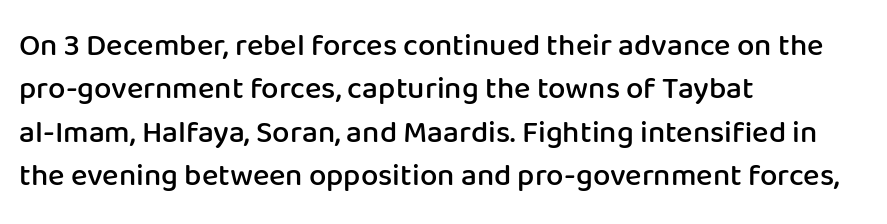
The image shows 31 px semibold sans-serif type, upright; set left-aligned, normal line spacing (1.4x), normal letter spacing, not underlined; low stroke contrast and a medium x-height.
